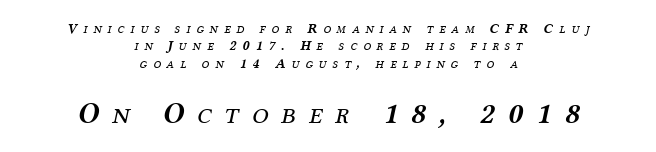
The strip under each line holds only bare page. Compare the two chunks: the lower has the greater cap height. The type family on display is of the serif kind. Varying glyph widths throughout — classic text-font behaviour.
